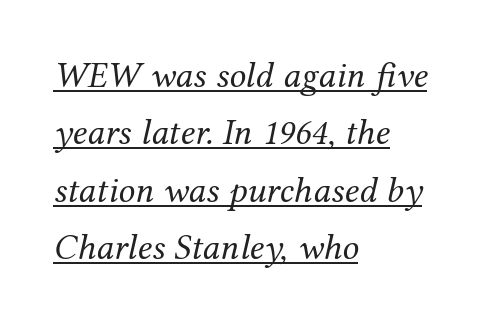
The compositor pushed each line to the left boundary. The leading is moderate, giving the passage an even texture. Weight class: somewhere from thin through regular. The rendering uses natural spacing where letterforms have individual widths. Tracking here is standard; glyphs follow each other at the usual distance.
